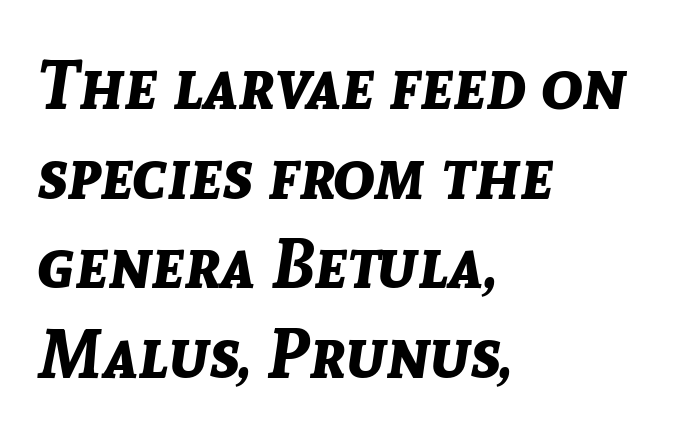
{"italic": "yes", "lean": "right", "slant_degrees": 8, "bold": "yes", "weight": "bold", "width": "normal", "stroke_contrast": "low", "x_height": "medium", "monospaced": "no", "underline": "no", "align": "left", "line_spacing": "normal", "line_spacing_ratio": 1.3, "letter_spacing": "normal", "letter_spacing_em": 0.0, "glyph_px": 69}
